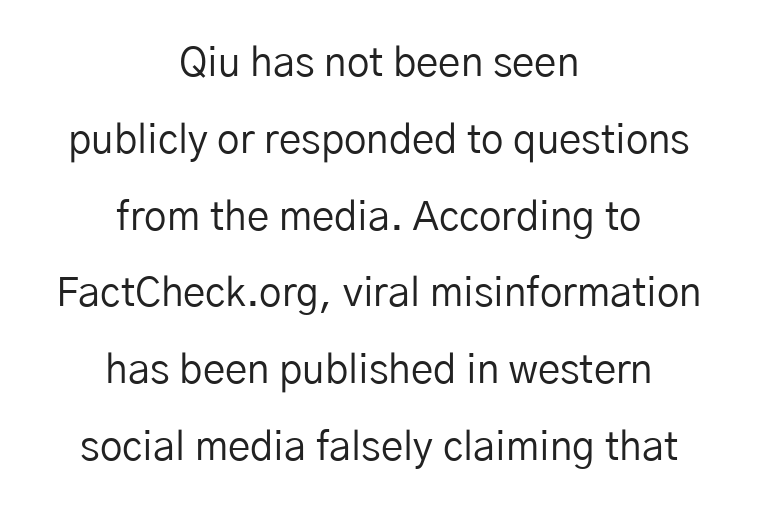
The image shows 40 px regular-weight sans-serif type, upright; set centered, loose line spacing (1.92x), normal letter spacing, not underlined; low stroke contrast and a medium x-height.
